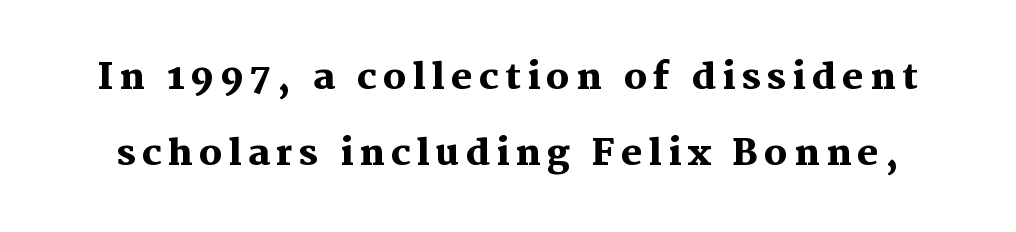
This is serif lettering, the kind often seen in printed books. These lines are rendered in a variable-pitch font. Caption: bold face, heavy strokes. Is there any slant? The stems are plumb. The baseline area is clear.
